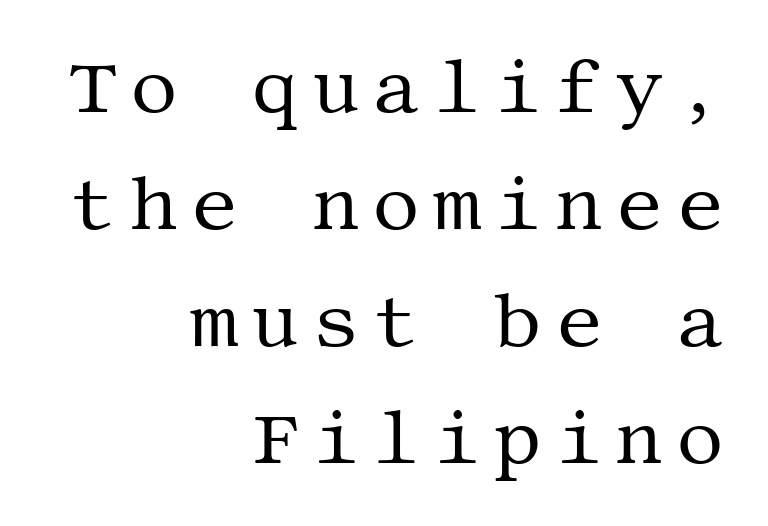
A light-to-regular cut is what we see here. Typeset ragged left — the right edge is the straight one. The strip under each line holds only bare page. Characters remain perfectly vertical along every line. One glance says typical: line gaps are just what's usual. Regarding serifs, this sample has them.
